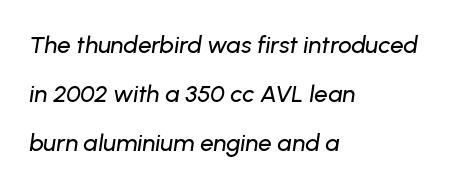
The image shows 24 px text type, italic (leaning right); set left-aligned, loose line spacing (2.04x), normal letter spacing, not underlined.
